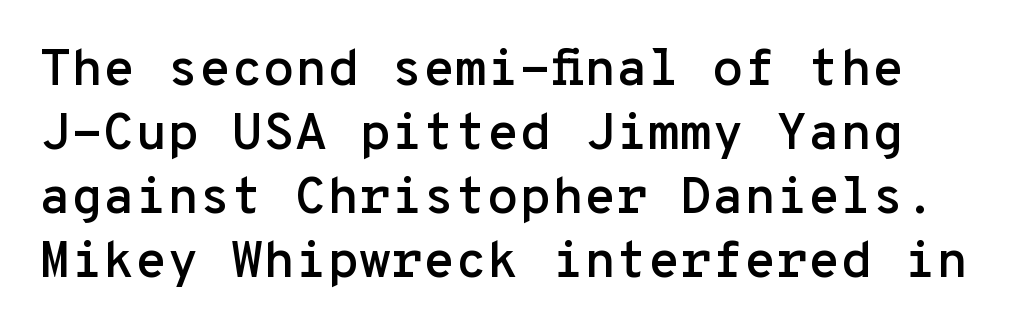
Q: Is the text italic (slanted)? A: No, it is upright.
Q: Is the typeface a serif or a sans-serif typeface? A: Sans-serif.
Q: Is the text underlined? A: No.
Q: Is the spacing between letters normal or unusually wide? A: Normal.
Q: Width (condensed, normal, or wide)? A: Normal.
Q: Stroke contrast? A: Low.
Q: x-height? A: Medium.
Q: Monospaced? A: Yes.
